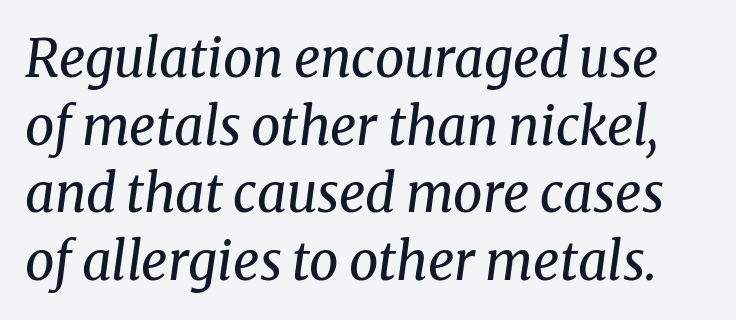
The rendering applies a slant to the glyphs. The type family on display is of the serif kind. Decoration check: the copy has no underline. Tracking value appears to be zero — textbook default spacing.
